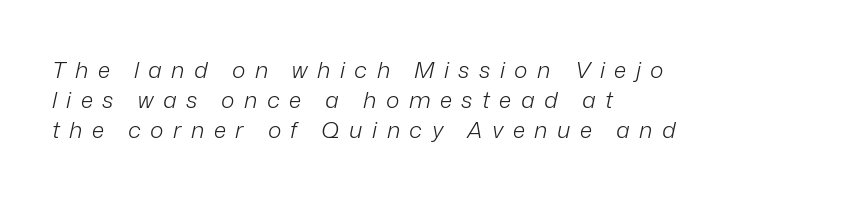
The rows are spaced the way most documents space them. Stems here are at most as thick as an everyday book face. The glyphs are unaccompanied by any horizontal stroke below them. An italicized treatment has been applied to the whole sample. Characters follow at a spacing far wider than the type designer built in. The compositor pushed each line to the left boundary.
